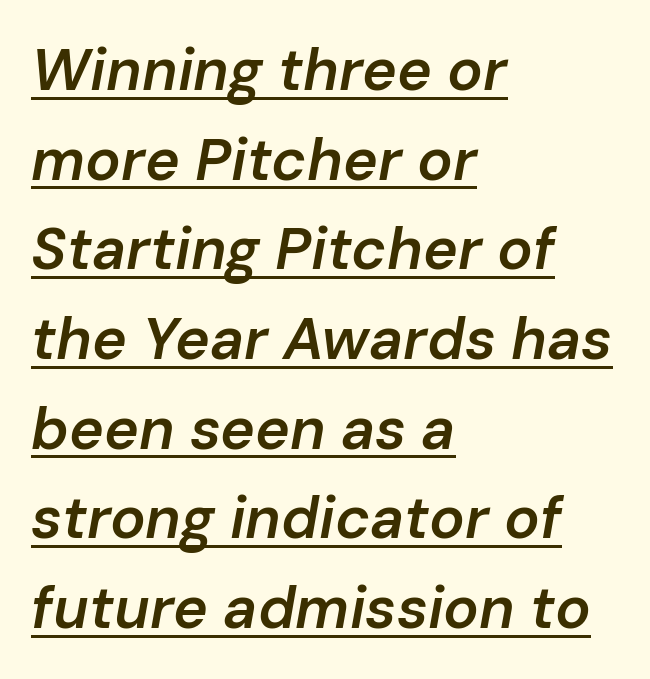
Left-aligned paragraph, ragged on the right. How would I describe the line gaps? Plain and ordinary. Do the characters align in a grid? No, the font is proportional. Would a proofreader flag this as italicized? Yes.
